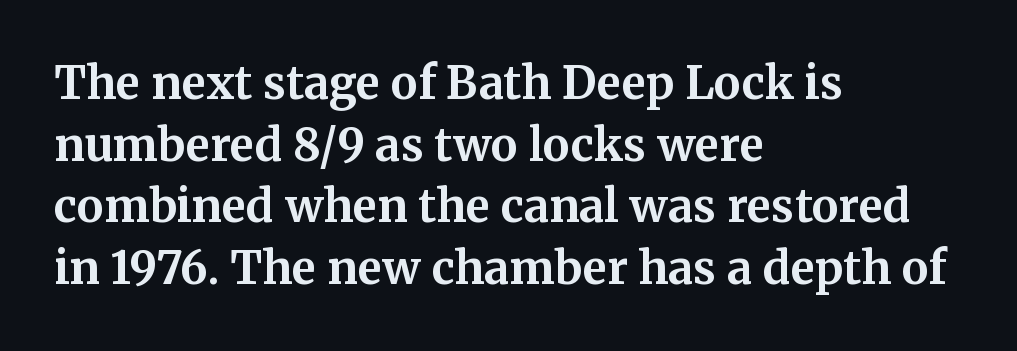
The image shows 45 px bold serif type, upright; set left-aligned, normal line spacing (1.37x), normal letter spacing, not underlined; medium stroke contrast and a medium x-height.
